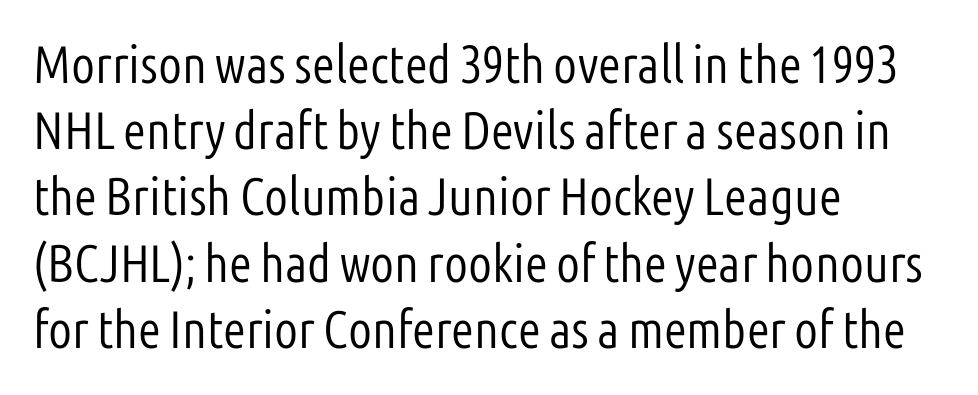
Q: Is the text bold? A: No.
Q: Is the text italic (slanted)? A: No, it is upright.
Q: Is the typeface a serif or a sans-serif typeface? A: Sans-serif.
Q: Is the text underlined? A: No.
Q: How is the paragraph aligned? A: Left-aligned.
Q: Is the spacing between letters normal or unusually wide? A: Normal.
Q: Is the spacing between lines tight, normal or loose? A: Normal.
Q: Width (condensed, normal, or wide)? A: Condensed.
Q: Stroke contrast? A: Low.
Q: x-height? A: Medium.
Q: Monospaced? A: No.
